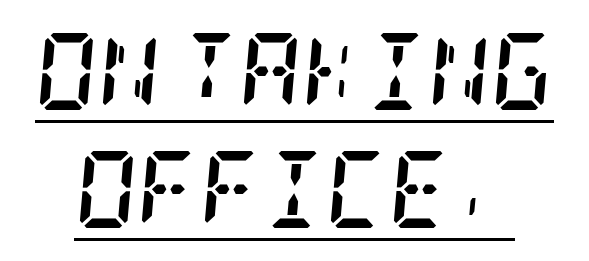
Serifs: yes, visible at the terminals of the letterforms. The gaps between neighbouring characters are ordinary and unremarkable. Rows of type keep a routine distance in the vertical direction. On the weight axis this lands at bold, roughly 700.
